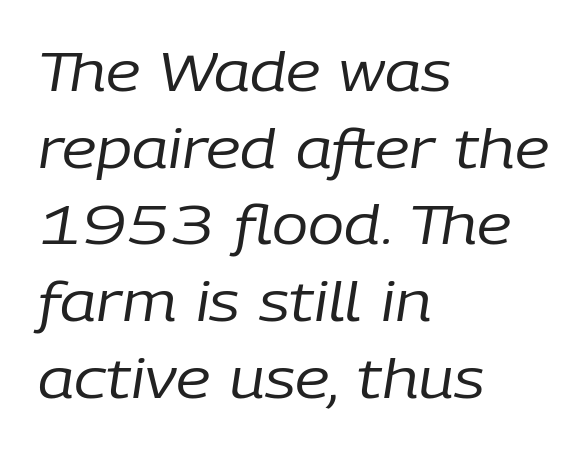
Ink coverage per letter is moderate at most. Varying glyph widths throughout — classic text-font behaviour. Tracking value appears to be zero — textbook default spacing. Successive baselines arrive at the customary interval.
